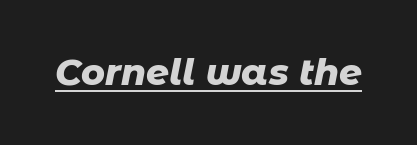
{"italic": "yes", "lean": "right", "slant_degrees": 11, "bold": "yes", "weight": "heavy", "width": "normal", "stroke_contrast": "low", "x_height": "medium", "monospaced": "no", "underline": "yes", "letter_spacing": "normal", "letter_spacing_em": 0.0, "glyph_px": 36}
